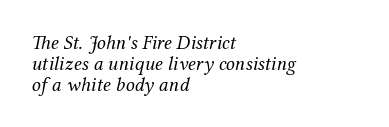
Q: Is the text bold? A: No.
Q: Is the text italic (slanted)? A: Yes, it leans right by about 12 degrees.
Q: Is the text underlined? A: No.
Q: How is the paragraph aligned? A: Left-aligned.
Q: Is the spacing between letters normal or unusually wide? A: Normal.
Q: Is the spacing between lines tight, normal or loose? A: Tight.
